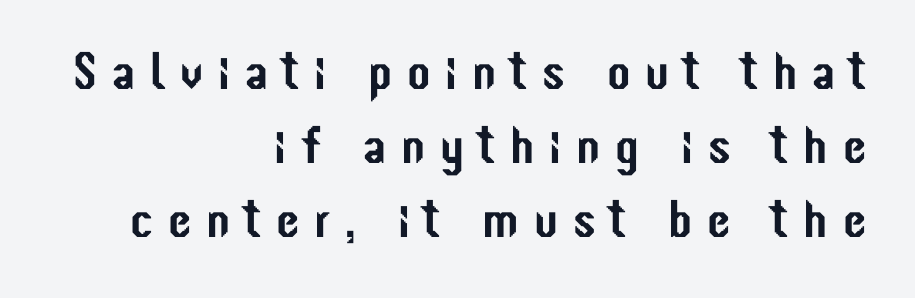
{"serif": "no", "italic": "no", "width": "condensed", "stroke_contrast": "low", "x_height": "medium", "monospaced": "no", "underline": "no", "align": "right", "line_spacing": "normal", "line_spacing_ratio": 1.4, "letter_spacing": "wide", "letter_spacing_em": 0.28, "glyph_px": 53}
